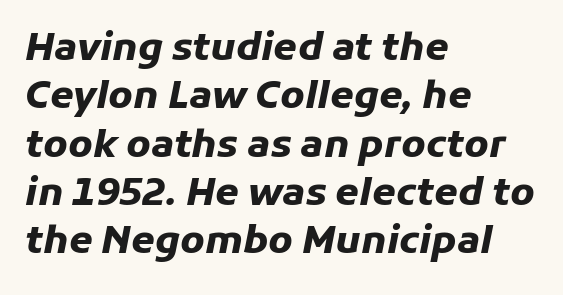
This sample uses plain, unmodified letter spacing. Compared with ordinary roman type, these characters are visibly tilted. Note the varied advance widths — an 'i' is clearly narrower than an 'm'. Rule under the text: the space is simply empty.
